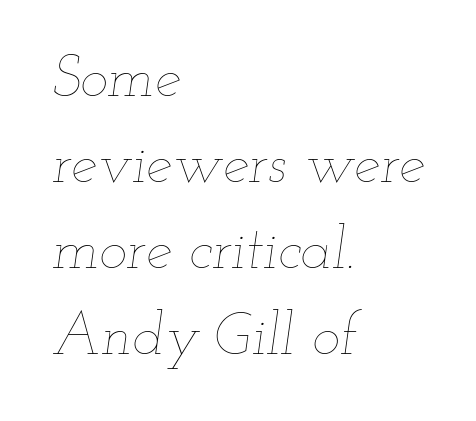
Proportional: the letters do not fall into vertical columns. Check the space under the baseline: it is left empty. Is the letter spacing exaggerated? No — it looks like the ordinary default. No letter is thick-stroked: the sample isn't bold.
